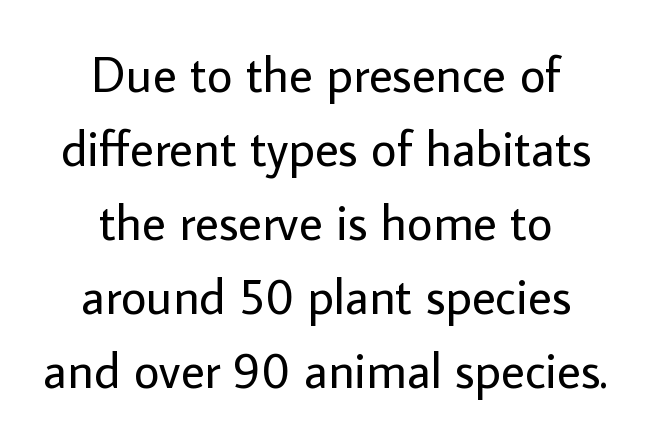
The image shows 50 px regular-weight sans-serif type, upright; set centered, normal line spacing (1.48x), normal letter spacing, not underlined; low stroke contrast and a medium x-height.
